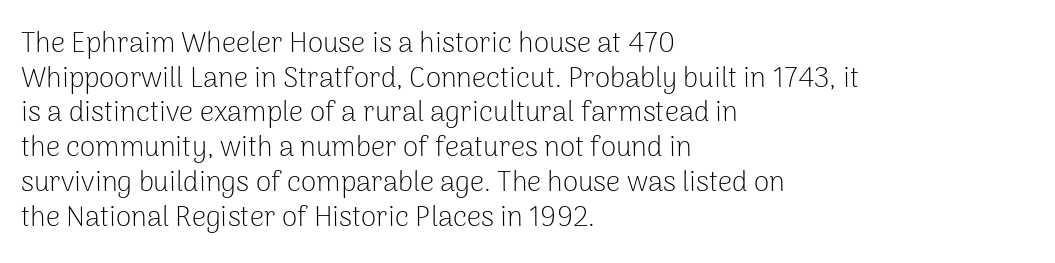
Q: Is the text bold? A: No.
Q: Is the text italic (slanted)? A: No, it is upright.
Q: Is the typeface a serif or a sans-serif typeface? A: Sans-serif.
Q: Is the text underlined? A: No.
Q: How is the paragraph aligned? A: Left-aligned.
Q: Is the spacing between letters normal or unusually wide? A: Normal.
Q: Width (condensed, normal, or wide)? A: Normal.
Q: Stroke contrast? A: Low.
Q: x-height? A: Medium.
Q: Monospaced? A: No.
